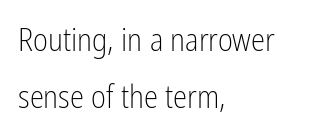
You could not count columns in this text — the font is proportionally spaced. In CSS terms this would be text-align: left. Vertical stems look standard width or narrower in stroke. Honestly, the letter spacing is just normal — you wouldn't notice it. The space beneath each line is pristine and unruled.
